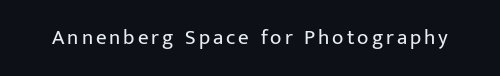
Q: Is the text bold? A: No.
Q: Is the text italic (slanted)? A: No, it is upright.
Q: Is the text underlined? A: No.
